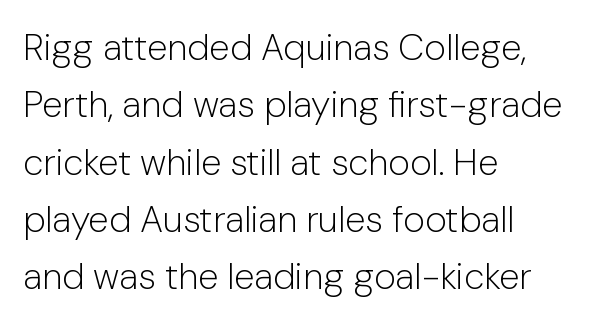
Descenders are the only things crossing below the line. Unlike a traditional serif, this face leaves its strokes unadorned. Every row of glyphs begins at an identical x-position on the left. The face used here is proportionally spaced, like ordinary book or web type.
